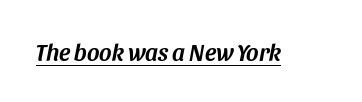
The image shows 24 px text type, italic (leaning right); set normal letter spacing, underlined.
